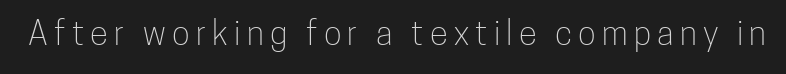
Check where the strokes stop: nothing finishes them off — pure sans. No chunkiness to these letters — they're not bold. Note the varied advance widths — an 'i' is clearly narrower than an 'm'. Letters rest on an invisible, unmarked baseline. Style check: upright.
